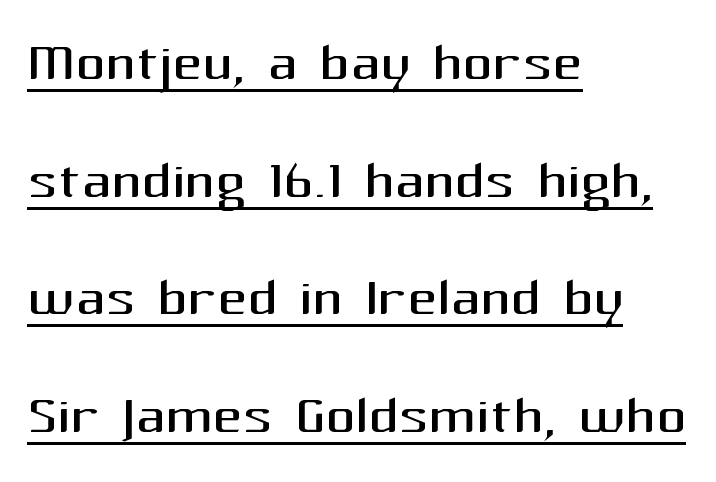
The image shows 74 px regular-weight sans-serif type, upright; set left-aligned, normal line spacing (1.59x), normal letter spacing, underlined; medium stroke contrast and a medium x-height.
